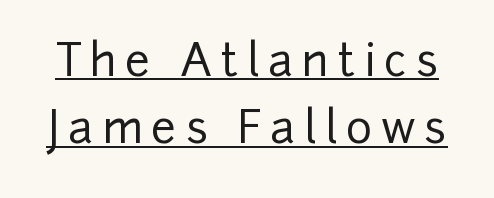
Q: Is the text italic (slanted)? A: No, it is upright.
Q: Is the typeface a serif or a sans-serif typeface? A: Sans-serif.
Q: Is the text underlined? A: Yes.
Q: Is the spacing between lines tight, normal or loose? A: Normal.
Q: Width (condensed, normal, or wide)? A: Normal.
Q: Stroke contrast? A: Low.
Q: x-height? A: Medium.
Q: Monospaced? A: No.
